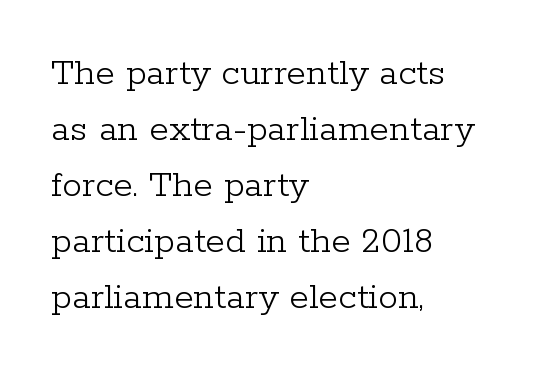
The image shows 40 px light serif type, upright; set left-aligned, normal line spacing (1.4x), normal letter spacing, not underlined; low stroke contrast and a medium x-height.
